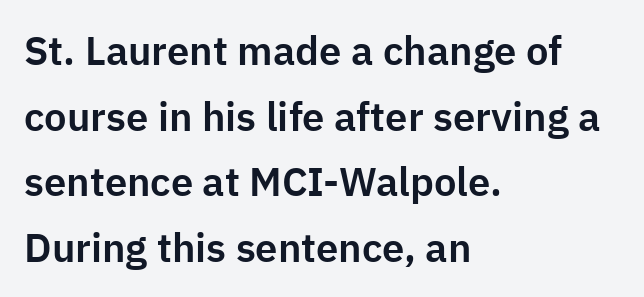
The passage shown is typed in a proportional face where columns would drift. Has an underline been added? It has not. Caption: standard tracking, unaltered. Are there feet on the stems? There aren't — it's a sans. No italicization has been applied; the sample stays upright.
